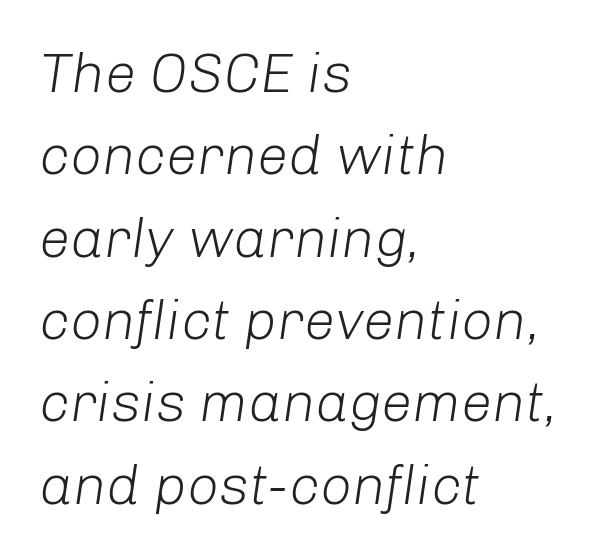
Q: Is the text bold? A: No.
Q: Is the text italic (slanted)? A: Yes, it leans right by about 8 degrees.
Q: Is the text underlined? A: No.
Q: How is the paragraph aligned? A: Left-aligned.
Q: Is the spacing between letters normal or unusually wide? A: Normal.
Q: Is the spacing between lines tight, normal or loose? A: Normal.
Q: Width (condensed, normal, or wide)? A: Normal.
Q: Stroke contrast? A: Low.
Q: x-height? A: Medium.
Q: Monospaced? A: No.
